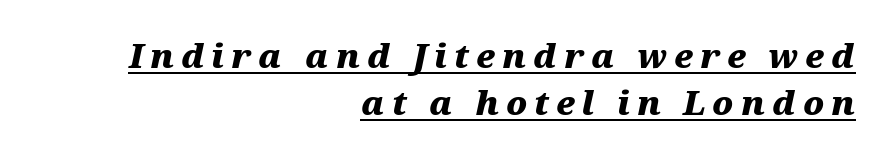
The image shows 33 px heavy, wide type, italic (leaning right); set right-aligned, normal line spacing (1.43x), unusually wide letter spacing (+0.21 em), underlined; medium stroke contrast and a medium x-height.
